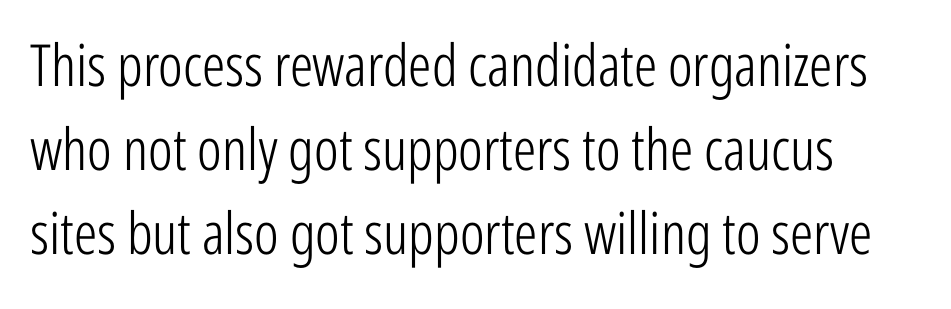
Q: Is the text bold? A: No.
Q: Is the text italic (slanted)? A: No, it is upright.
Q: Is the typeface a serif or a sans-serif typeface? A: Sans-serif.
Q: Is the text underlined? A: No.
Q: Is the spacing between letters normal or unusually wide? A: Normal.
Q: Is the spacing between lines tight, normal or loose? A: Normal.
Q: Width (condensed, normal, or wide)? A: Condensed.
Q: Stroke contrast? A: Low.
Q: x-height? A: Medium.
Q: Monospaced? A: No.
